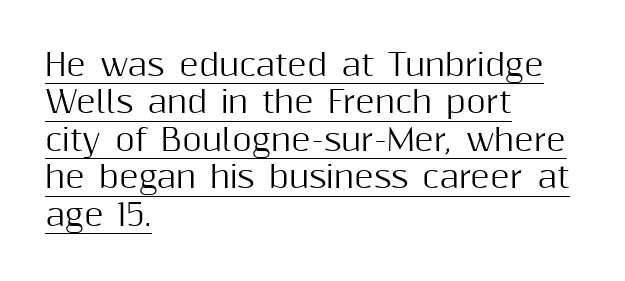
{"serif": "no", "italic": "no", "width": "normal", "stroke_contrast": "medium", "x_height": "medium", "monospaced": "no", "underline": "yes", "align": "left", "line_spacing": "normal", "line_spacing_ratio": 1.25, "letter_spacing": "normal", "letter_spacing_em": 0.0, "glyph_px": 30}
